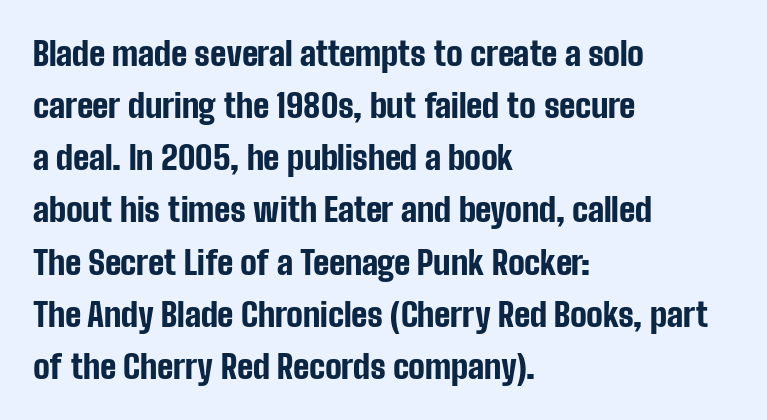
{"serif": "no", "italic": "no", "bold": "yes", "weight": "bold", "width": "condensed", "stroke_contrast": "low", "x_height": "medium", "monospaced": "no", "underline": "no", "align": "left", "line_spacing": "normal", "line_spacing_ratio": 1.58, "letter_spacing": "normal", "letter_spacing_em": 0.0, "glyph_px": 33}
